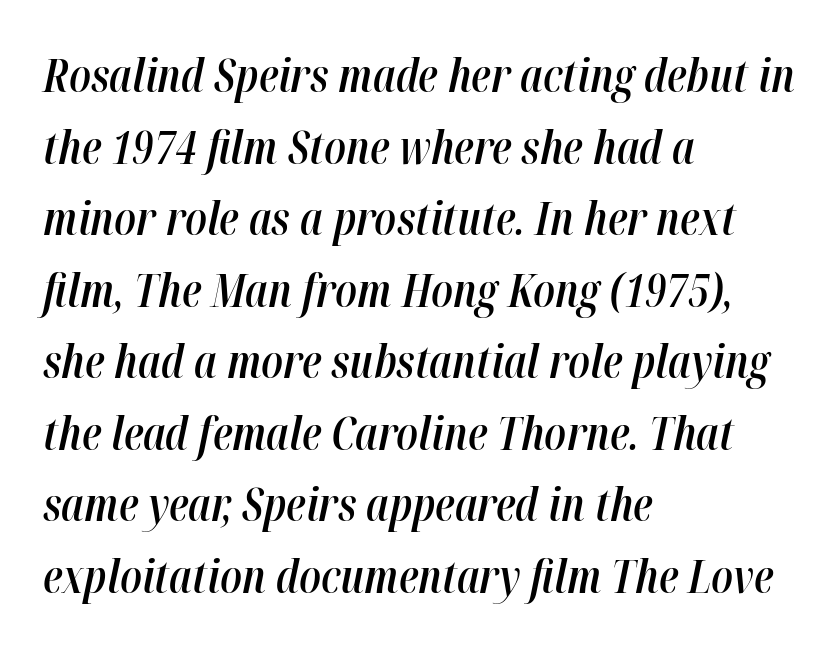
Q: Is the text bold? A: Semi-bold.
Q: Is the text italic (slanted)? A: Yes, it leans right by about 12 degrees.
Q: Is the text underlined? A: No.
Q: How is the paragraph aligned? A: Left-aligned.
Q: Is the spacing between letters normal or unusually wide? A: Normal.
Q: Is the spacing between lines tight, normal or loose? A: Normal.
Q: Width (condensed, normal, or wide)? A: Condensed.
Q: Stroke contrast? A: High.
Q: x-height? A: Medium.
Q: Monospaced? A: No.
